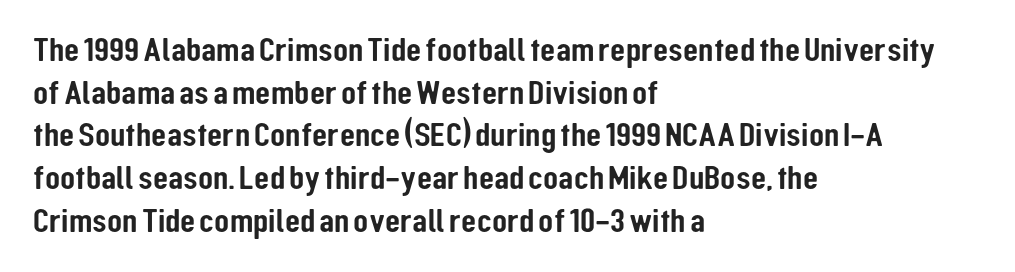
{"serif": "no", "italic": "no", "width": "condensed", "stroke_contrast": "low", "x_height": "medium", "monospaced": "no", "underline": "no", "align": "left", "line_spacing_ratio": 1.22, "letter_spacing": "normal", "letter_spacing_em": 0.0, "glyph_px": 35}
